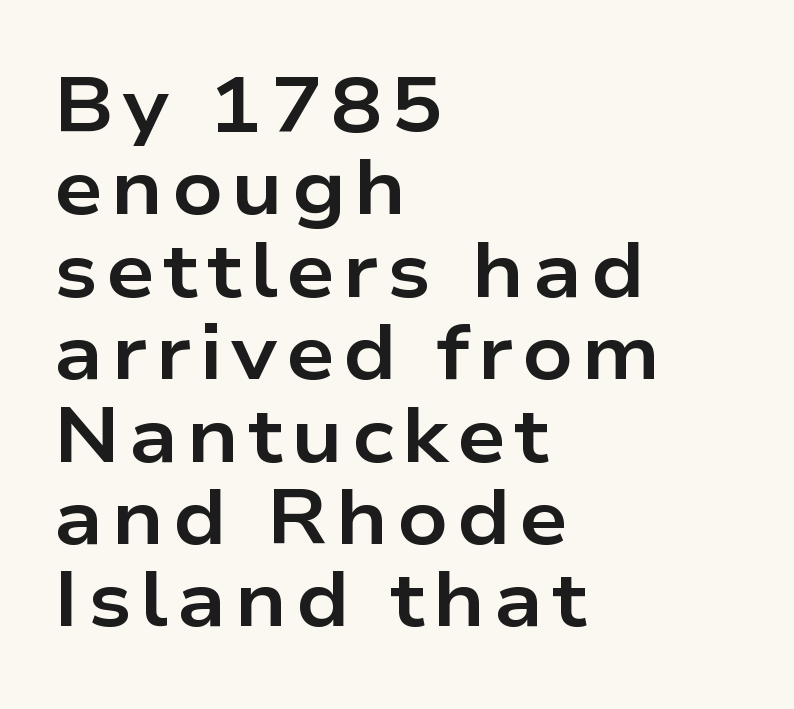
{"serif": "no", "italic": "no", "bold": "yes", "weight": "bold", "width": "wide", "stroke_contrast": "low", "x_height": "medium", "monospaced": "no", "underline": "no", "align": "left", "line_spacing": "tight", "line_spacing_ratio": 1.07, "glyph_px": 77}
